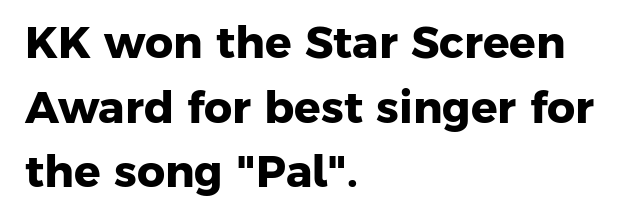
Q: Is the text bold? A: Yes.
Q: Is the typeface a serif or a sans-serif typeface? A: Sans-serif.
Q: Is the text underlined? A: No.
Q: How is the paragraph aligned? A: Left-aligned.
Q: Is the spacing between letters normal or unusually wide? A: Normal.
Q: Is the spacing between lines tight, normal or loose? A: Normal.
Q: Width (condensed, normal, or wide)? A: Normal.
Q: Stroke contrast? A: Low.
Q: x-height? A: Medium.
Q: Monospaced? A: No.
